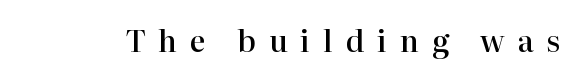
Q: Is the text bold? A: Semi-bold.
Q: Is the text italic (slanted)? A: No, it is upright.
Q: Is the typeface a serif or a sans-serif typeface? A: Serif.
Q: Is the text underlined? A: No.
Q: Is the spacing between letters normal or unusually wide? A: Unusually wide.
Q: Width (condensed, normal, or wide)? A: Normal.
Q: Stroke contrast? A: High.
Q: x-height? A: Medium.
Q: Monospaced? A: No.
